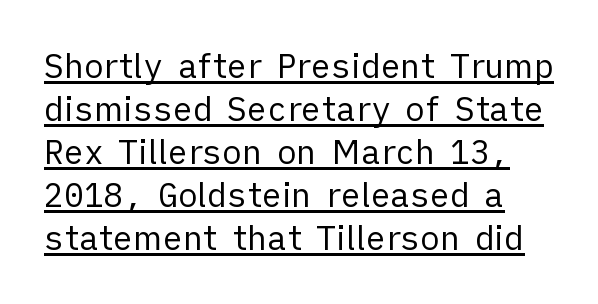
The image shows 33 px regular-weight sans-serif type, upright; set normal line spacing (1.3x), normal letter spacing, underlined; low stroke contrast and a medium x-height.
